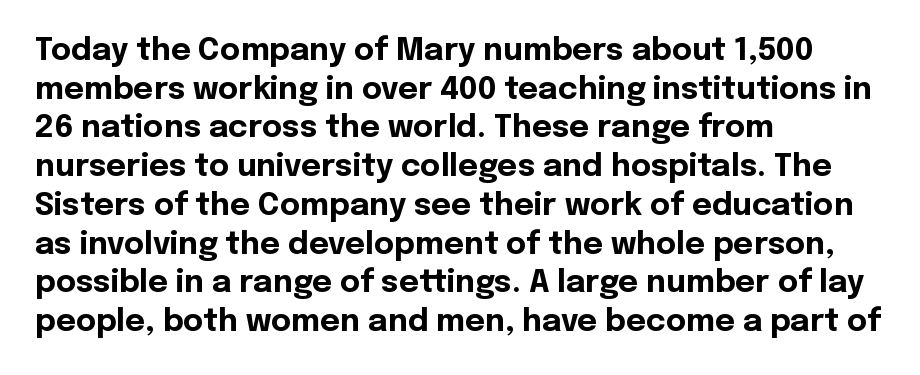
Type without underlining. A classic flush-left, rag-right setting is used for this passage. The designer went with a sans here, leaving each stem footless. Compared with typical paragraphs, the rows here are spaced about the same. Caption: bold face, heavy strokes. Here the designer chose a conventional face with non-uniform glyph widths.
